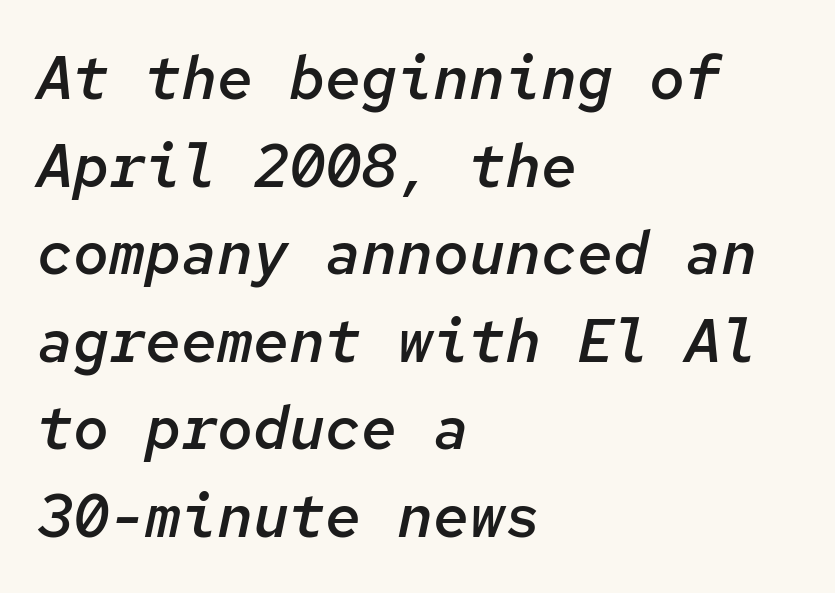
Between one letter and the next there's only the usual sliver of space. The face used here is a semibold: visibly heavier than regular, lighter than bold. The rendering anchors every line to the left-hand side. Regarding leading, the lines here are spaced in the standard way. The glyphs are unaccompanied by any horizontal stroke below them. Is this a fixed-width face? Yes — each glyph sits in an identical cell.
